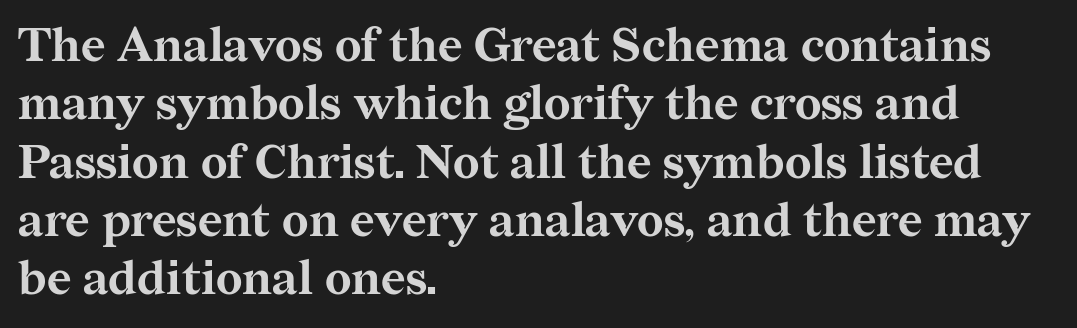
The image shows 47 px bold serif type, upright; set left-aligned, line spacing 1.24x, normal letter spacing, not underlined; medium stroke contrast and a medium x-height.
